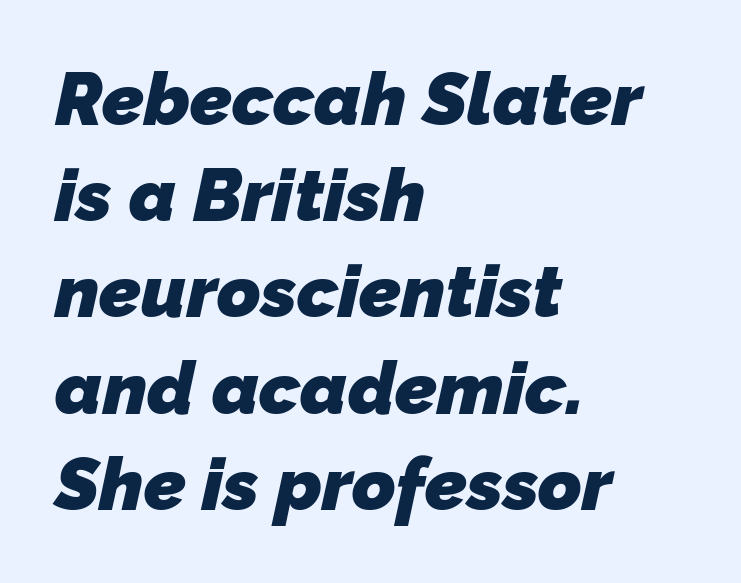
Q: Is the text bold? A: Yes.
Q: Is the typeface a serif or a sans-serif typeface? A: Sans-serif.
Q: Is the text underlined? A: No.
Q: How is the paragraph aligned? A: Left-aligned.
Q: Is the spacing between letters normal or unusually wide? A: Normal.
Q: Is the spacing between lines tight, normal or loose? A: Normal.
Q: Width (condensed, normal, or wide)? A: Normal.
Q: Stroke contrast? A: Low.
Q: x-height? A: Medium.
Q: Monospaced? A: No.
